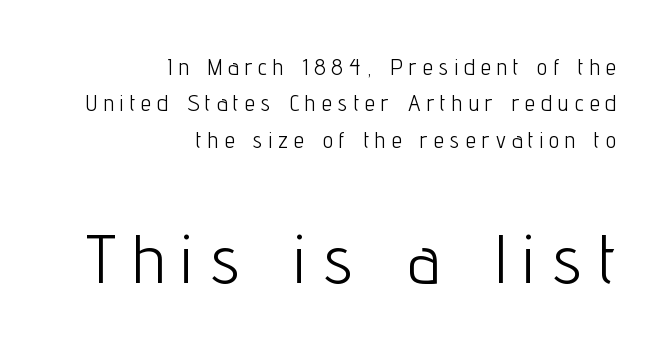
The image shows 69 px light, condensed sans-serif type, upright; set right-aligned, normal line spacing (1.58x), unusually wide letter spacing (+0.27 em), not underlined; the second (bottom) block is 3.0x larger; low stroke contrast and a medium x-height.
